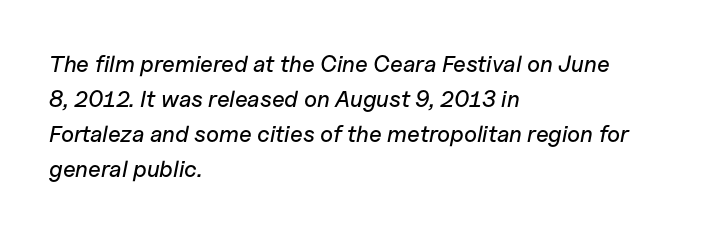
The image shows 23 px text type, italic (leaning right); set left-aligned, normal line spacing (1.52x), normal letter spacing, not underlined.
